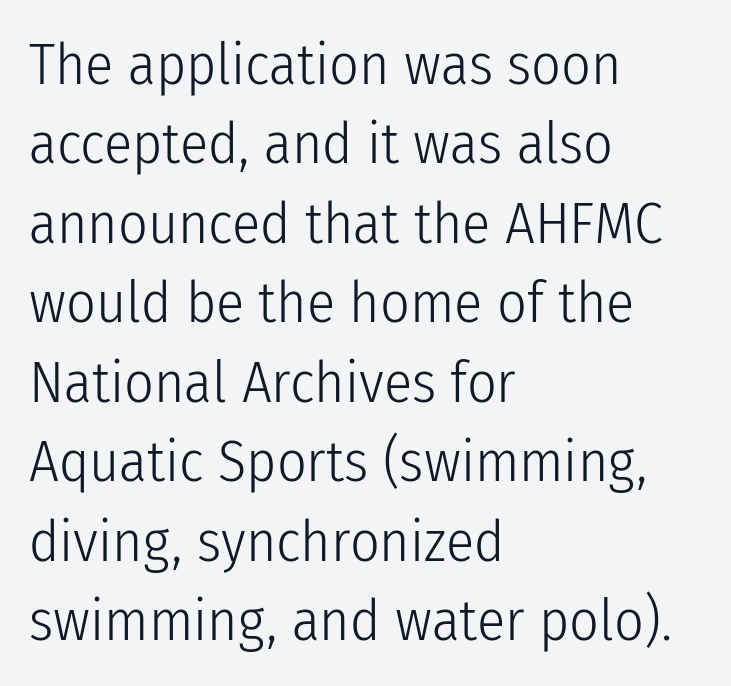
The image shows 58 px light, condensed sans-serif type, upright; set left-aligned, normal line spacing (1.37x), normal letter spacing, not underlined; low stroke contrast and a medium x-height.
